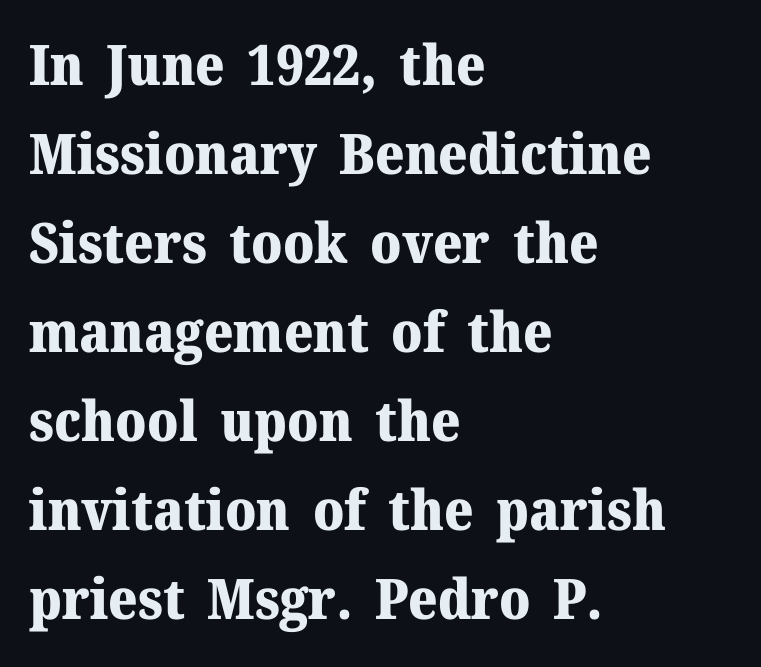
Nobody touched the tracking dial on this one. Honestly, the row spacing looks completely unremarkable. The passage shown is typed in a proportional face where columns would drift. A student would call this left alignment; a typographer would say flush left, rag right. Descender tails drop into unmarked territory. This sample uses a serif face.
